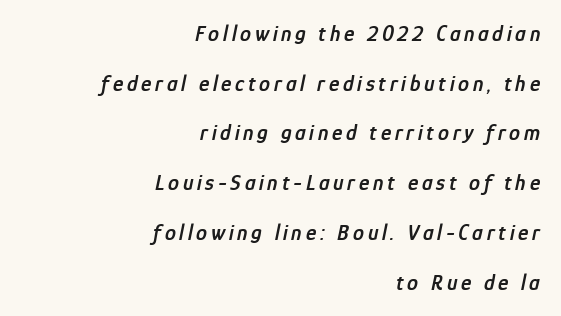
Q: Is the text bold? A: Semi-bold.
Q: Is the text italic (slanted)? A: Yes, it leans right by about 12 degrees.
Q: Is the text underlined? A: No.
Q: How is the paragraph aligned? A: Right-aligned.
Q: Is the spacing between lines tight, normal or loose? A: Loose.
